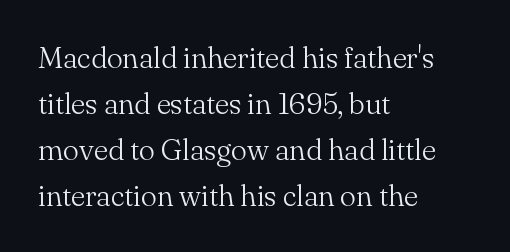
{"serif": "yes", "italic": "no", "bold": "no", "weight": "light", "width": "normal", "stroke_contrast": "medium", "x_height": "small", "monospaced": "no", "underline": "no", "align": "left", "line_spacing": "normal", "line_spacing_ratio": 1.53, "letter_spacing": "normal", "letter_spacing_em": 0.0, "glyph_px": 30}
